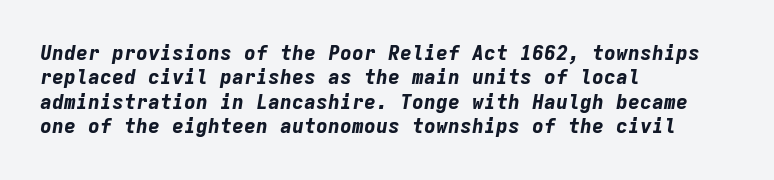
The image shows 20 px bold type, italic (leaning right); set left-aligned, line spacing 1.22x, normal letter spacing, not underlined.
